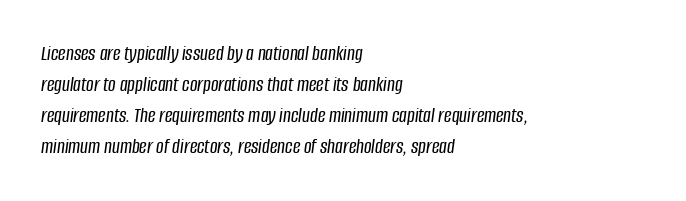
Q: Is the text italic (slanted)? A: Yes, it leans right by about 8 degrees.
Q: Is the text underlined? A: No.
Q: How is the paragraph aligned? A: Left-aligned.
Q: Is the spacing between letters normal or unusually wide? A: Normal.
Q: Is the spacing between lines tight, normal or loose? A: Normal.
